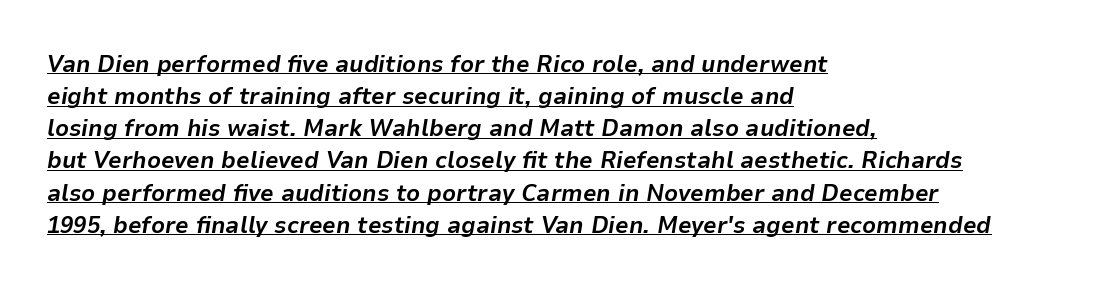
The image shows 24 px bold type, italic (leaning right); set left-aligned, normal line spacing (1.34x), normal letter spacing, underlined.
